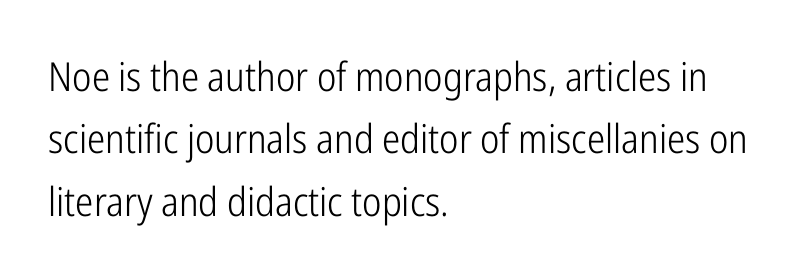
{"serif": "no", "italic": "no", "bold": "no", "weight": "light", "width": "condensed", "stroke_contrast": "low", "x_height": "medium", "monospaced": "no", "underline": "no", "align": "left", "line_spacing": "normal", "line_spacing_ratio": 1.56, "letter_spacing": "normal", "letter_spacing_em": 0.0, "glyph_px": 40}
